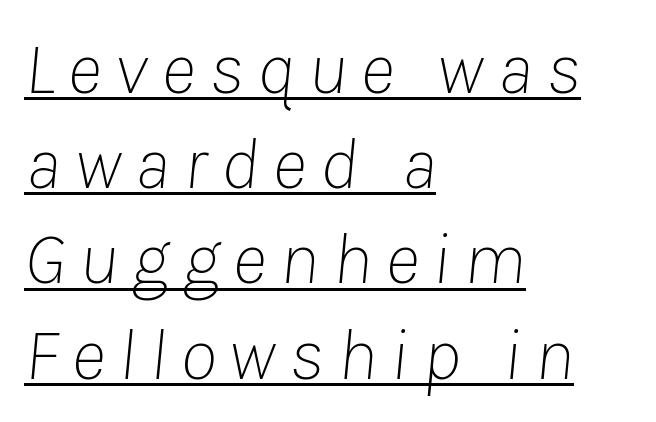
The image shows 75 px thin type, italic (leaning right); set left-aligned, normal line spacing (1.27x), underlined; low stroke contrast and a medium x-height.
